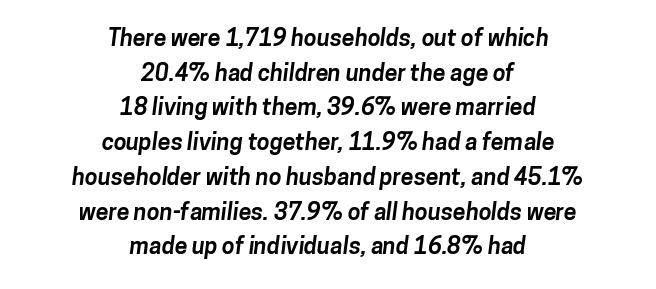
Is there much room between lines? A standard amount, neither cramped nor airy. The passage shown has conventional tracking throughout. The foot of each line stays bare and open. A dark, heavy texture on the line: the type is bold. Line starts and ends both wander, symmetrically.
